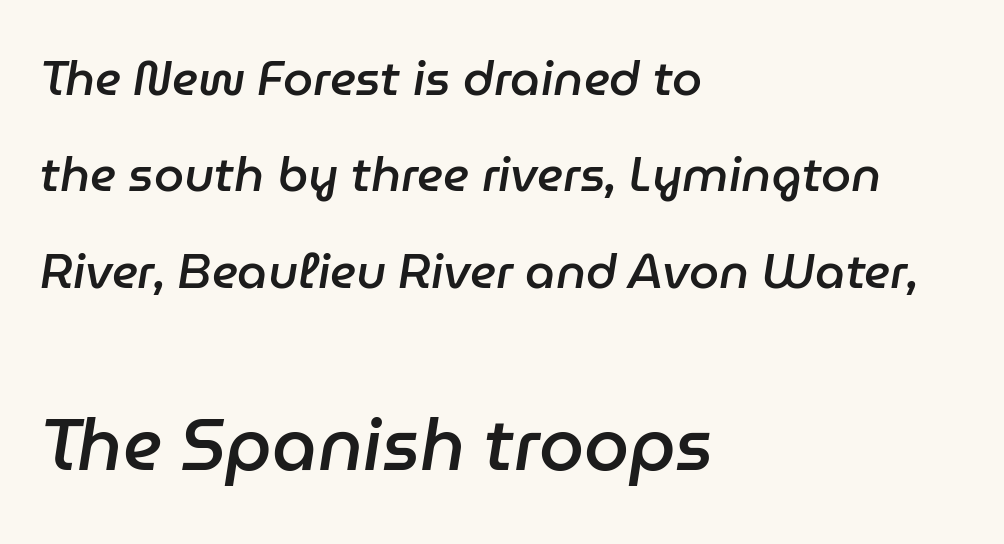
{"italic": "yes", "lean": "right", "slant_degrees": 9, "bold": "semi", "weight": "semibold", "width": "normal", "stroke_contrast": "low", "x_height": "medium", "monospaced": "no", "underline": "no", "align": "left", "line_spacing": "loose", "line_spacing_ratio": 2.01, "letter_spacing": "normal", "letter_spacing_em": 0.0, "larger_block": "second", "size_ratio": 1.5, "glyph_px": 72}
